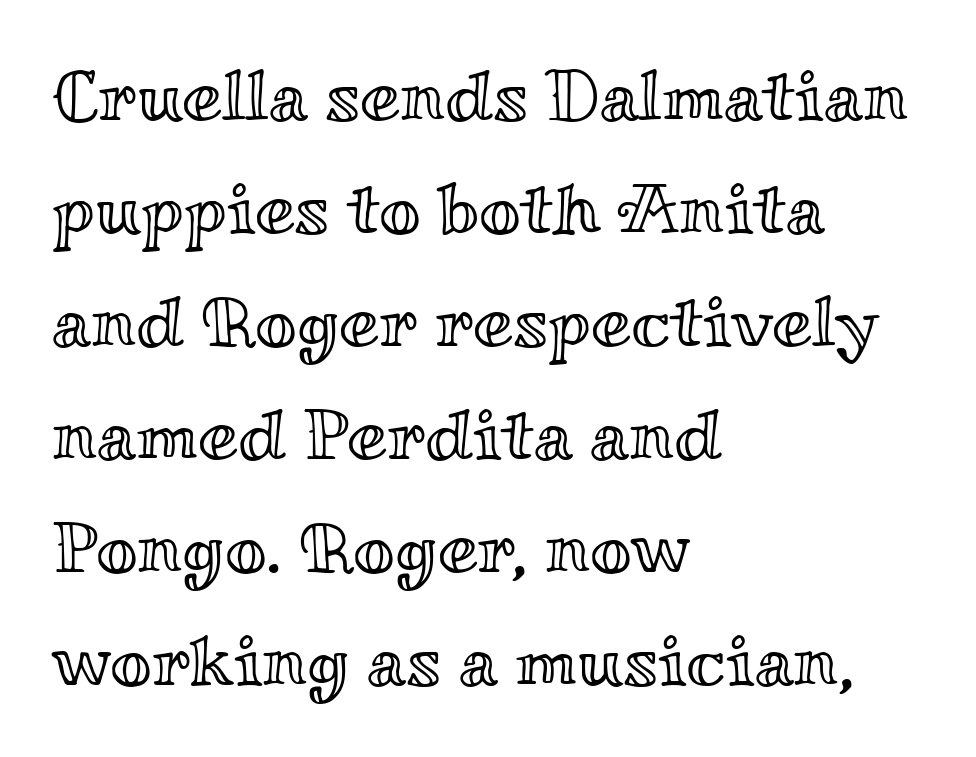
Q: Is the text italic (slanted)? A: No, it is upright.
Q: Is the text underlined? A: No.
Q: How is the paragraph aligned? A: Left-aligned.
Q: Is the spacing between letters normal or unusually wide? A: Normal.
Q: Is the spacing between lines tight, normal or loose? A: Normal.
Q: Width (condensed, normal, or wide)? A: Wide.
Q: x-height? A: Small.
Q: Monospaced? A: No.
